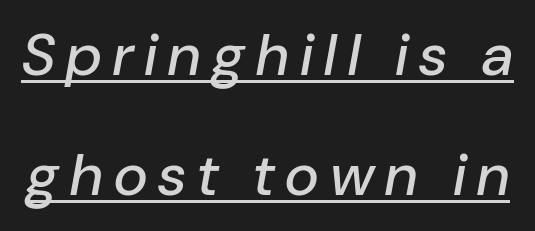
{"italic": "yes", "lean": "right", "slant_degrees": 10, "width": "normal", "stroke_contrast": "low", "x_height": "medium", "monospaced": "no", "underline": "yes", "line_spacing": "loose", "line_spacing_ratio": 2.04, "glyph_px": 59}
